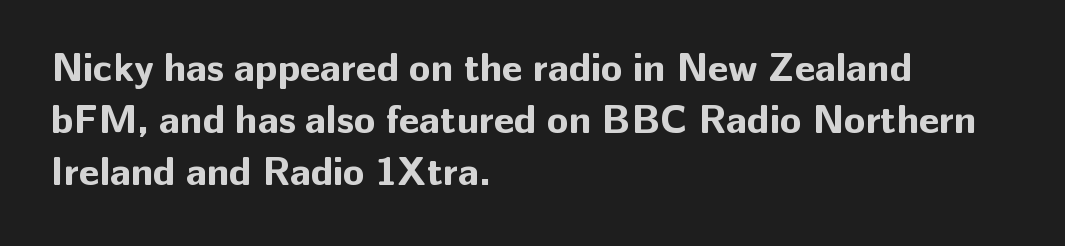
The specimen omits any rule beneath the text block's lines. Set as a true bold cut, around the 700 mark. Observe the absence of serifs on each vertical stroke in this sample. Character widths vary here, with narrow letters taking less room than wide ones. Every stem runs plumb, perpendicular to the baseline. Is there much room between lines? A standard amount, neither cramped nor airy.
